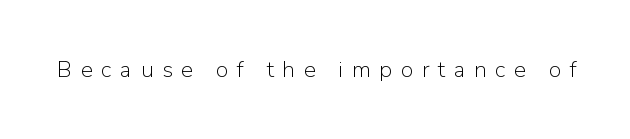
The image shows 23 px text type, upright; set unusually wide letter spacing (+0.37 em), not underlined.
